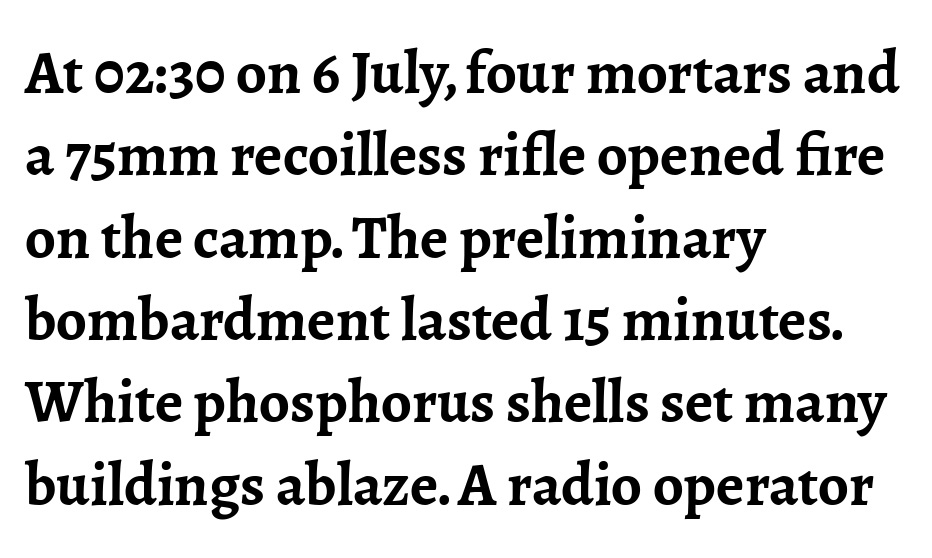
The image shows 61 px semibold serif type, upright; set left-aligned, normal line spacing (1.35x), normal letter spacing, not underlined; low stroke contrast and a medium x-height.
